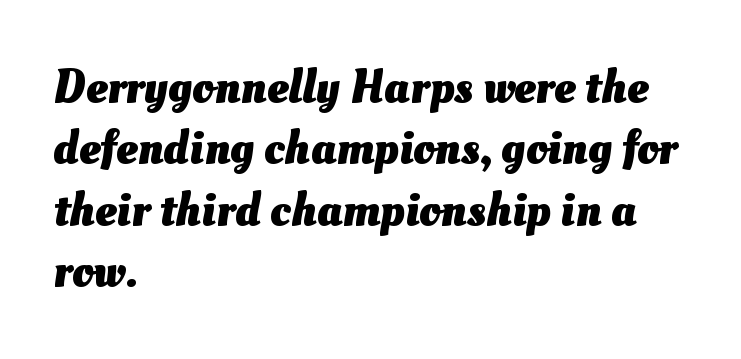
The image shows 48 px heavy type; set left-aligned, normal line spacing (1.28x), normal letter spacing, not underlined; medium stroke contrast and a small x-height.
